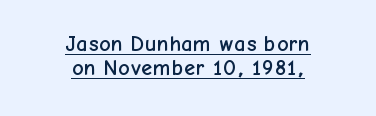
The image shows 22 px text type, upright; set centered, tight line spacing (1.11x), normal letter spacing, underlined.
